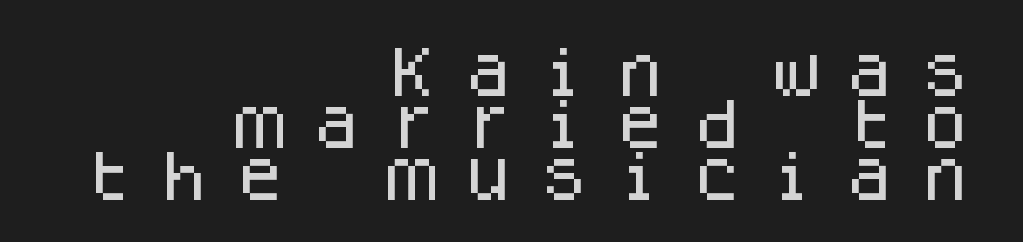
One glance says dense: line gaps are narrower than usual. Font category for this specimen: sans-serif. Look at the tracking — it's clearly loosened, letters drifting apart. Type without underlining. These lines are set flush right with a ragged left edge.
